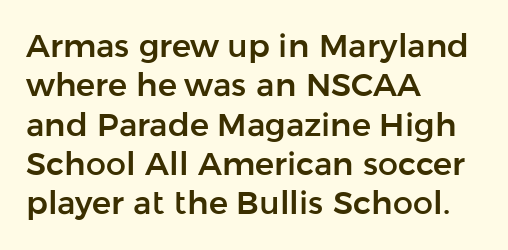
The image shows 32 px sans-serif type, upright; set left-aligned, line spacing 1.23x, normal letter spacing, not underlined; low stroke contrast and a medium x-height.
